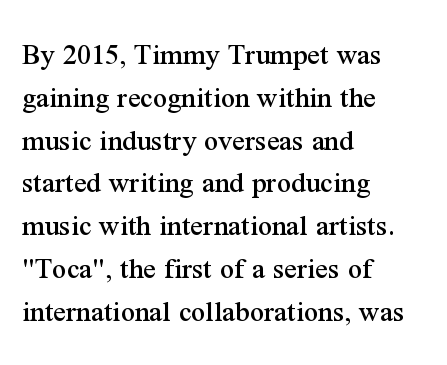
The image shows 31 px serif type, upright; set left-aligned, normal line spacing (1.38x), normal letter spacing, not underlined; medium stroke contrast and a medium x-height.
